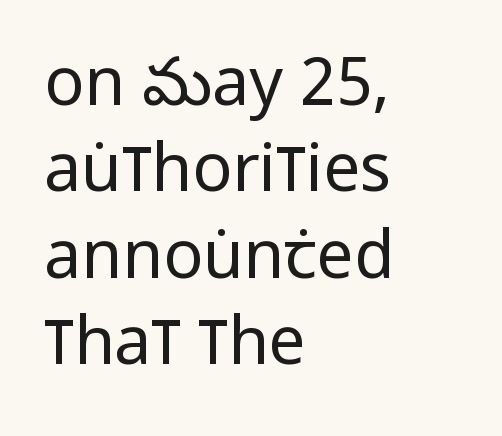
{"serif": "no", "italic": "no", "bold": "no", "weight": "regular", "width": "condensed", "stroke_contrast": "low", "x_height": "large", "monospaced": "no", "underline": "no", "align": "left", "line_spacing": "normal", "line_spacing_ratio": 1.31, "letter_spacing": "normal", "letter_spacing_em": 0.0, "glyph_px": 66}
